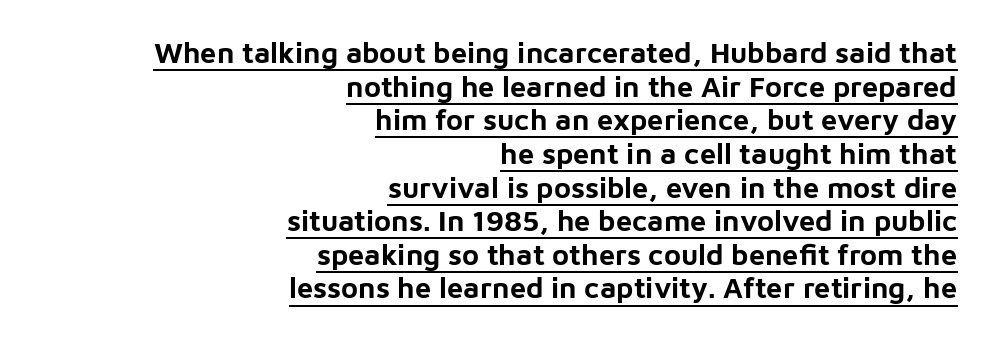
Q: Is the text bold? A: Yes.
Q: Is the text italic (slanted)? A: No, it is upright.
Q: Is the typeface a serif or a sans-serif typeface? A: Sans-serif.
Q: Is the text underlined? A: Yes.
Q: How is the paragraph aligned? A: Right-aligned.
Q: Is the spacing between letters normal or unusually wide? A: Normal.
Q: Width (condensed, normal, or wide)? A: Normal.
Q: Stroke contrast? A: Low.
Q: x-height? A: Medium.
Q: Monospaced? A: No.
